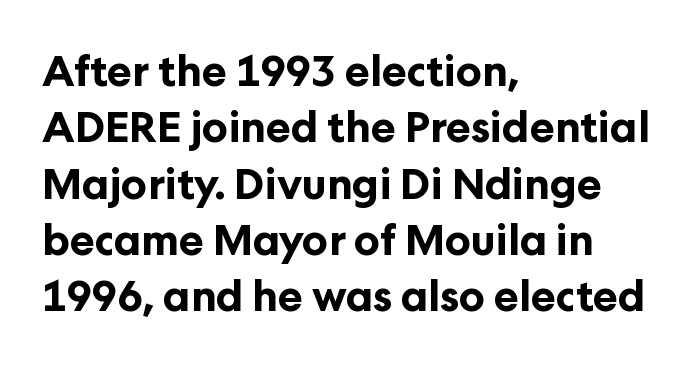
Q: Is the text bold? A: Yes.
Q: Is the text italic (slanted)? A: No, it is upright.
Q: Is the typeface a serif or a sans-serif typeface? A: Sans-serif.
Q: Is the text underlined? A: No.
Q: How is the paragraph aligned? A: Left-aligned.
Q: Is the spacing between letters normal or unusually wide? A: Normal.
Q: Is the spacing between lines tight, normal or loose? A: Normal.
Q: Width (condensed, normal, or wide)? A: Normal.
Q: Stroke contrast? A: Low.
Q: x-height? A: Medium.
Q: Monospaced? A: No.
